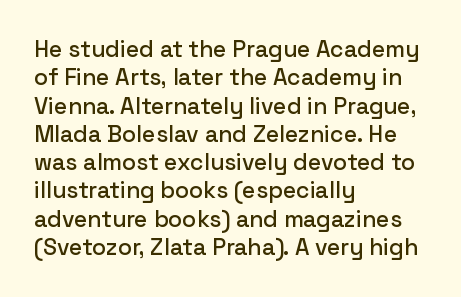
The image shows 23 px text type, upright; set left-aligned, line spacing 1.23x, normal letter spacing, not underlined.
